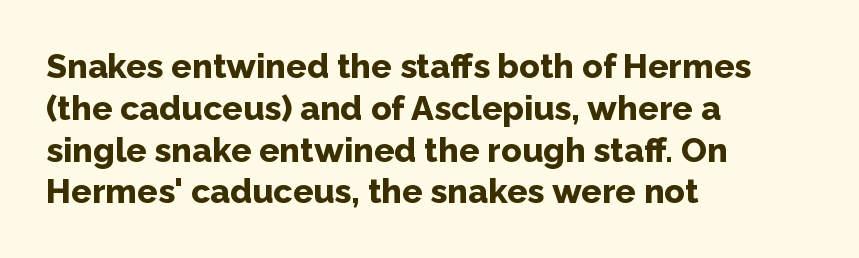
{"serif": "no", "italic": "no", "bold": "yes", "weight": "bold", "width": "normal", "stroke_contrast": "low", "x_height": "medium", "monospaced": "no", "underline": "no", "align": "left", "line_spacing_ratio": 1.23, "letter_spacing": "normal", "letter_spacing_em": 0.0, "glyph_px": 34}
